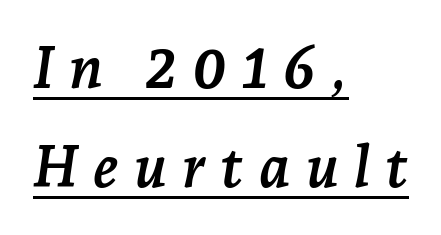
Q: Is the text bold? A: Yes.
Q: Is the text italic (slanted)? A: Yes, it leans right by about 7 degrees.
Q: Is the typeface a serif or a sans-serif typeface? A: Serif.
Q: Is the text underlined? A: Yes.
Q: How is the paragraph aligned? A: Left-aligned.
Q: Is the spacing between letters normal or unusually wide? A: Unusually wide.
Q: Width (condensed, normal, or wide)? A: Normal.
Q: Stroke contrast? A: Low.
Q: x-height? A: Medium.
Q: Monospaced? A: No.
